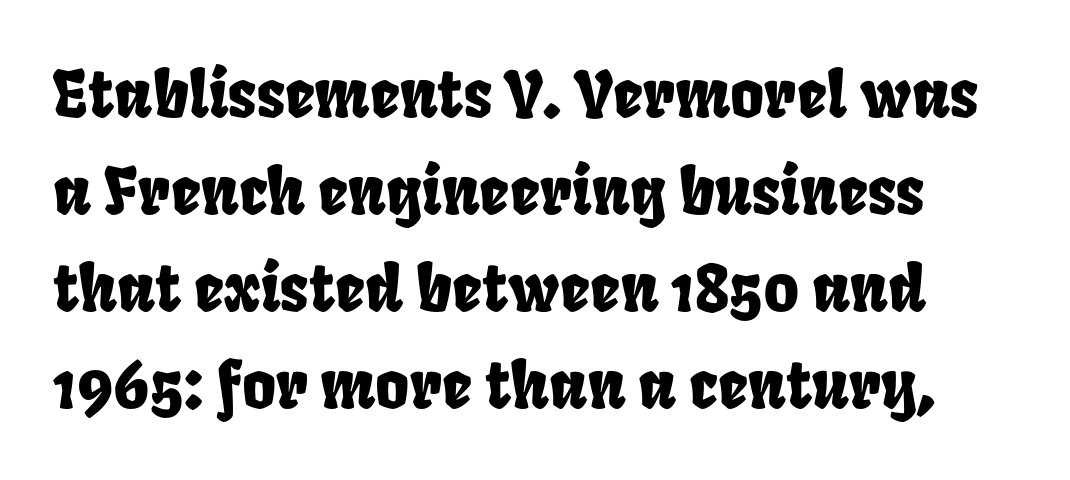
Q: Is the text underlined? A: No.
Q: Is the spacing between letters normal or unusually wide? A: Normal.
Q: Is the spacing between lines tight, normal or loose? A: Normal.
Q: Width (condensed, normal, or wide)? A: Condensed.
Q: Stroke contrast? A: Low.
Q: x-height? A: Large.
Q: Monospaced? A: No.
